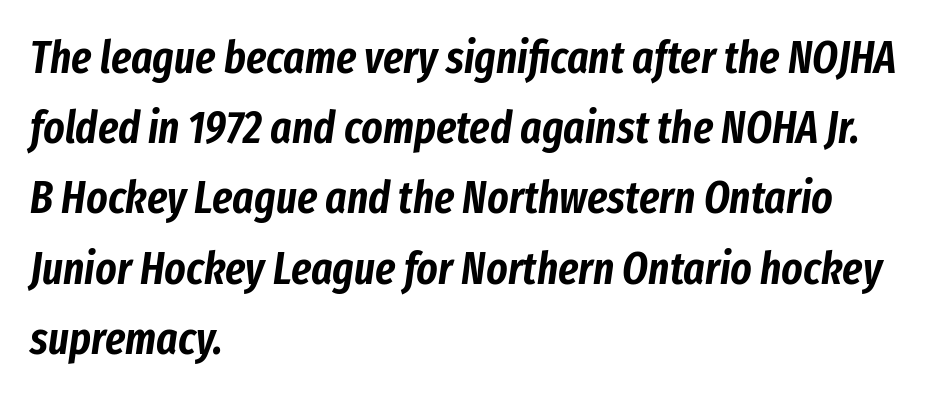
The image shows 45 px condensed type, italic (leaning right); set left-aligned, normal line spacing (1.56x), normal letter spacing, not underlined; low stroke contrast and a medium x-height.
